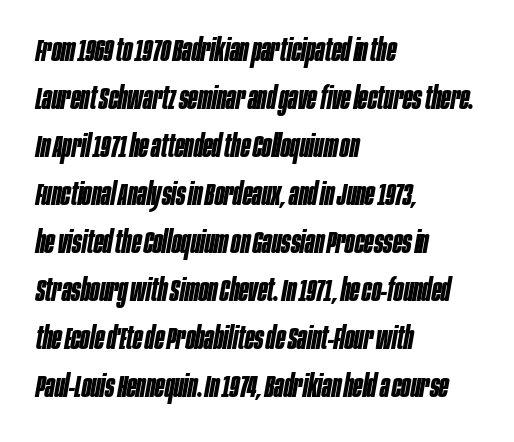
Q: Is the text bold? A: Yes.
Q: Is the text italic (slanted)? A: Yes, it leans right by about 10 degrees.
Q: Is the text underlined? A: No.
Q: How is the paragraph aligned? A: Left-aligned.
Q: Is the spacing between letters normal or unusually wide? A: Normal.
Q: Is the spacing between lines tight, normal or loose? A: Normal.
Q: Width (condensed, normal, or wide)? A: Condensed.
Q: Stroke contrast? A: Low.
Q: x-height? A: Large.
Q: Monospaced? A: No.
